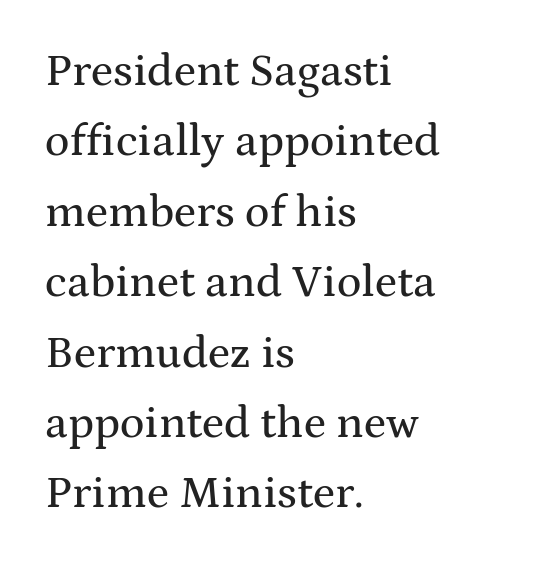
Summary of vertical rhythm: regular, with standard interline spacing. Plain, unruled lines of type. Spacing verdict: proportional, widths tailored to each character. Is the block centered? No — it sits flush against the left margin. Letter spacing: default. If you drew a line through each stem, it would be perfectly vertical.
